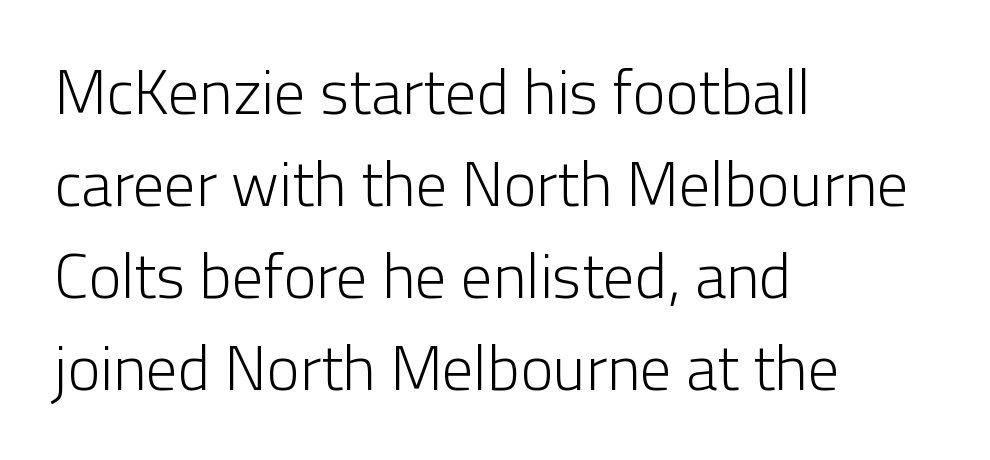
The image shows 63 px light sans-serif type, upright; set left-aligned, normal line spacing (1.46x), normal letter spacing, not underlined; low stroke contrast and a medium x-height.
